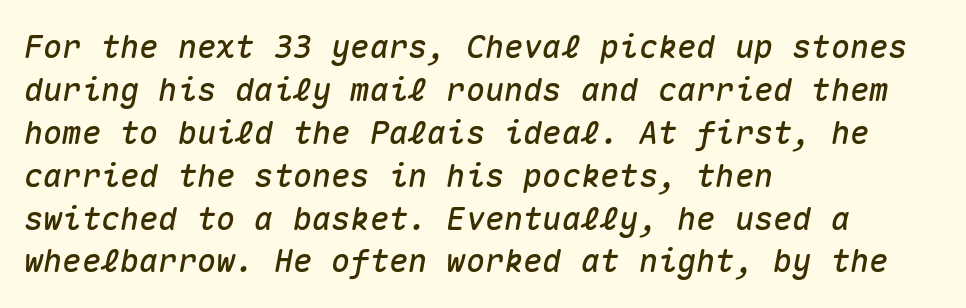
Q: Is the text italic (slanted)? A: Yes, it leans right by about 10 degrees.
Q: Is the text underlined? A: No.
Q: How is the paragraph aligned? A: Left-aligned.
Q: Is the spacing between letters normal or unusually wide? A: Normal.
Q: Is the spacing between lines tight, normal or loose? A: Normal.
Q: Width (condensed, normal, or wide)? A: Normal.
Q: Stroke contrast? A: Medium.
Q: x-height? A: Medium.
Q: Monospaced? A: Yes.
